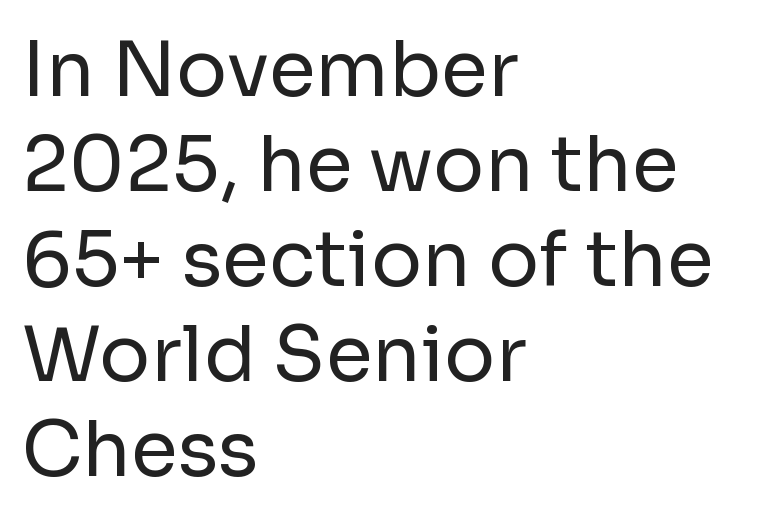
{"serif": "no", "italic": "no", "bold": "no", "weight": "regular", "width": "normal", "stroke_contrast": "low", "x_height": "medium", "monospaced": "no", "underline": "no", "align": "left", "line_spacing": "normal", "line_spacing_ratio": 1.25, "letter_spacing": "normal", "letter_spacing_em": 0.0, "glyph_px": 76}
